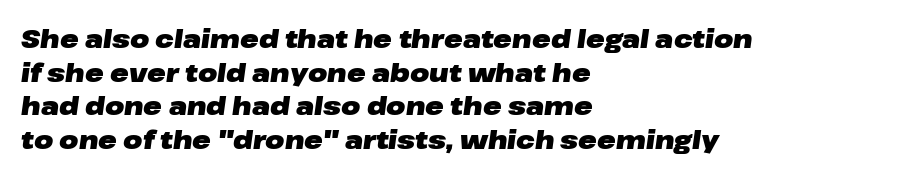
Q: Is the text bold? A: Yes.
Q: Is the text italic (slanted)? A: Yes, it leans right by about 8 degrees.
Q: Is the text underlined? A: No.
Q: How is the paragraph aligned? A: Left-aligned.
Q: Is the spacing between letters normal or unusually wide? A: Normal.
Q: Is the spacing between lines tight, normal or loose? A: Normal.
